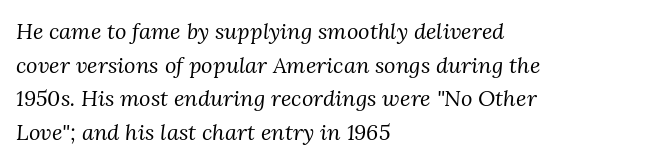
{"italic": "yes", "lean": "right", "slant_degrees": 3, "bold": "no", "underline": "no", "align": "left", "line_spacing": "normal", "line_spacing_ratio": 1.53, "letter_spacing": "normal", "letter_spacing_em": 0.0, "glyph_px": 22}
